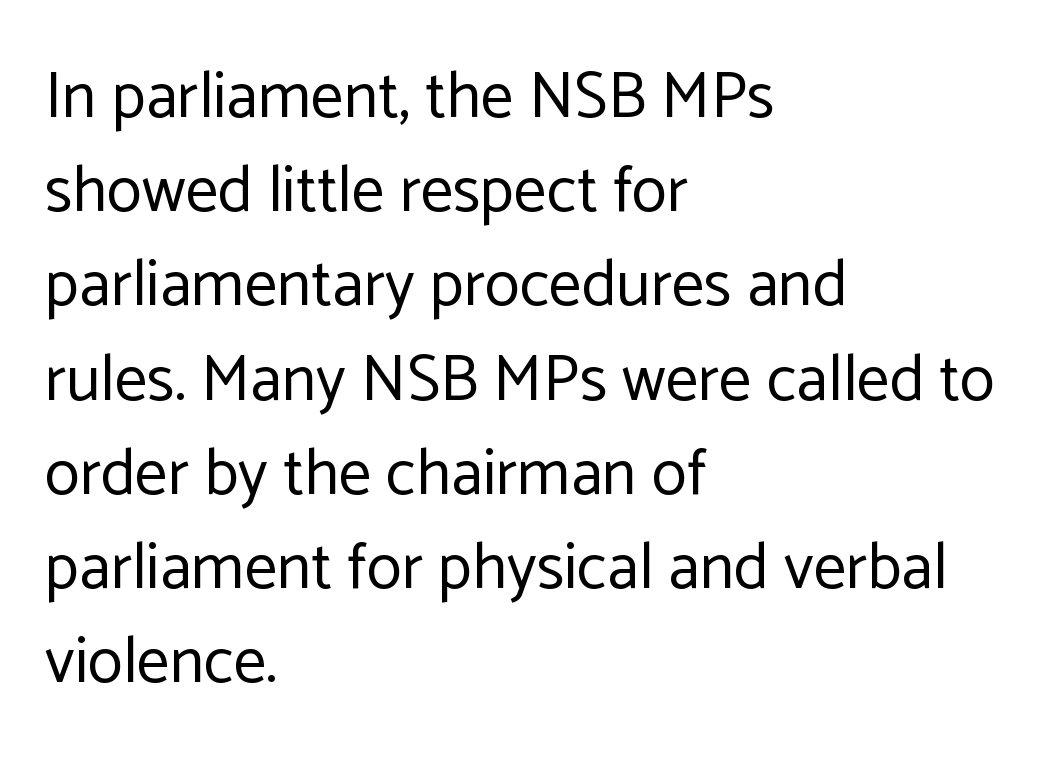
Q: Is the text bold? A: No.
Q: Is the text italic (slanted)? A: No, it is upright.
Q: Is the typeface a serif or a sans-serif typeface? A: Sans-serif.
Q: Is the text underlined? A: No.
Q: How is the paragraph aligned? A: Left-aligned.
Q: Is the spacing between letters normal or unusually wide? A: Normal.
Q: Is the spacing between lines tight, normal or loose? A: Normal.
Q: Width (condensed, normal, or wide)? A: Normal.
Q: Stroke contrast? A: Low.
Q: x-height? A: Medium.
Q: Monospaced? A: No.
